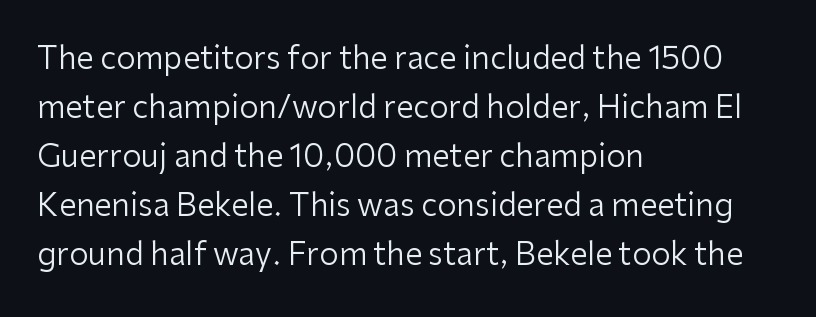
{"serif": "no", "italic": "no", "bold": "no", "weight": "regular", "width": "normal", "stroke_contrast": "low", "x_height": "medium", "monospaced": "no", "underline": "no", "align": "left", "line_spacing": "normal", "line_spacing_ratio": 1.58, "letter_spacing": "normal", "letter_spacing_em": 0.0, "glyph_px": 31}
